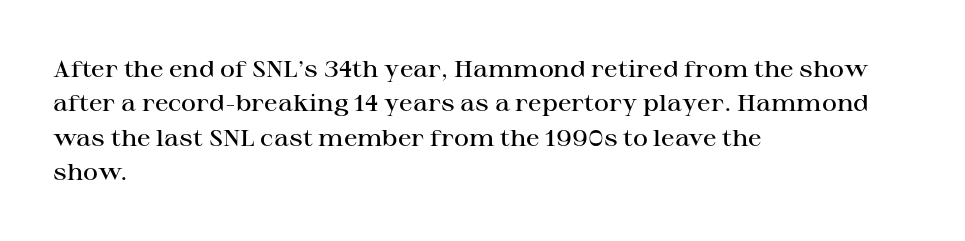
The setting favours the left margin, as ordinary paragraphs usually do. Words float on clear page, feet unadorned. If you measured baseline to baseline, you'd find a middling distance. These words are printed semibold, heavier than regular yet not bold. Does the lettering tilt? It doesn't — this is upright.
